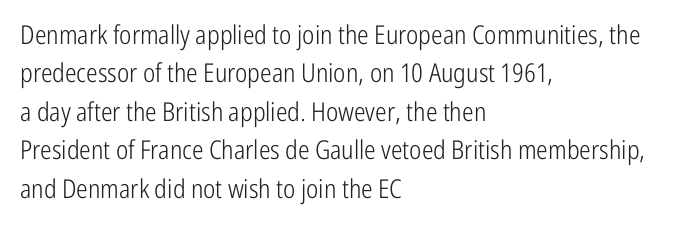
The image shows 26 px text type, upright; set left-aligned, normal line spacing (1.48x), normal letter spacing, not underlined.
